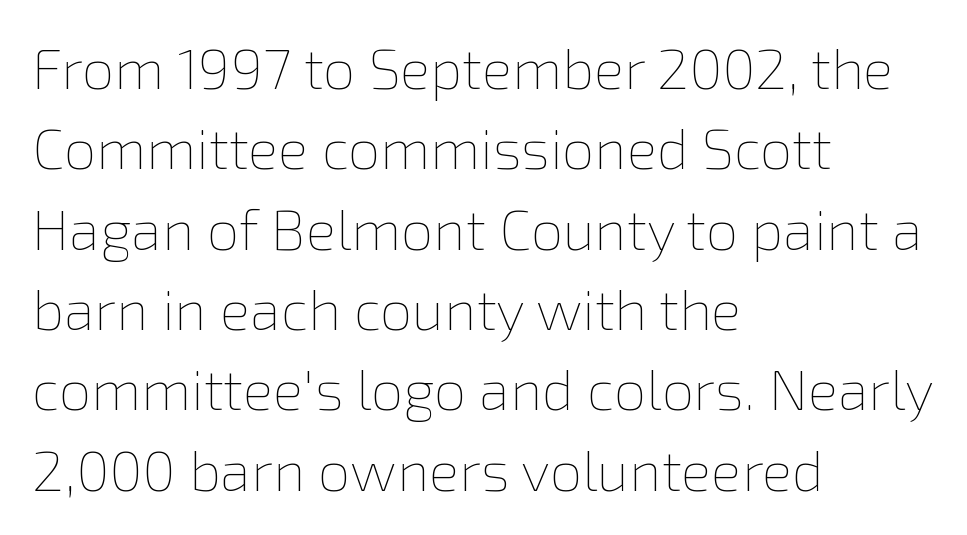
{"italic": "no", "bold": "no", "weight": "thin", "width": "normal", "x_height": "medium", "monospaced": "no", "underline": "no", "align": "left", "line_spacing": "normal", "line_spacing_ratio": 1.41, "letter_spacing": "normal", "letter_spacing_em": 0.0, "glyph_px": 57}
